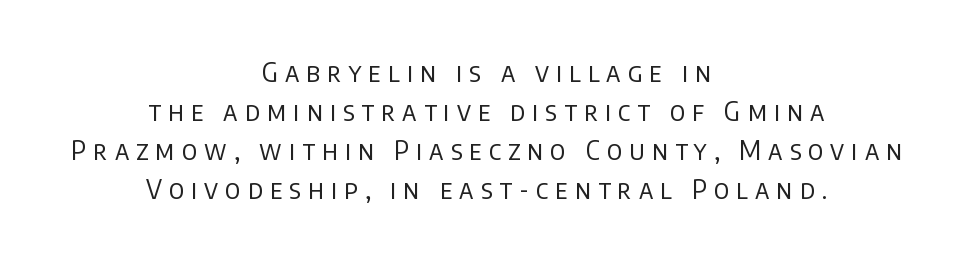
Layout note: lines centered. Spacing between characters has been opened up far beyond the box default. Stems here are at most as thick as an everyday book face. Style check: upright. Line spacing here is normal. The foot of each line stays bare and open.
